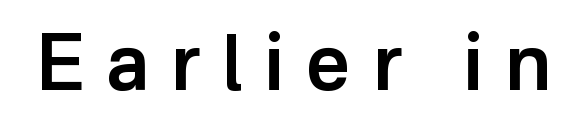
In terms of posture, this sample is upright. Character widths vary here, with narrow letters taking less room than wide ones. Weight: semibold (demi). Glyph-to-glyph distance is far greater than everyday printed text. Serif or sans? Sans — the stroke terminals are bare.
